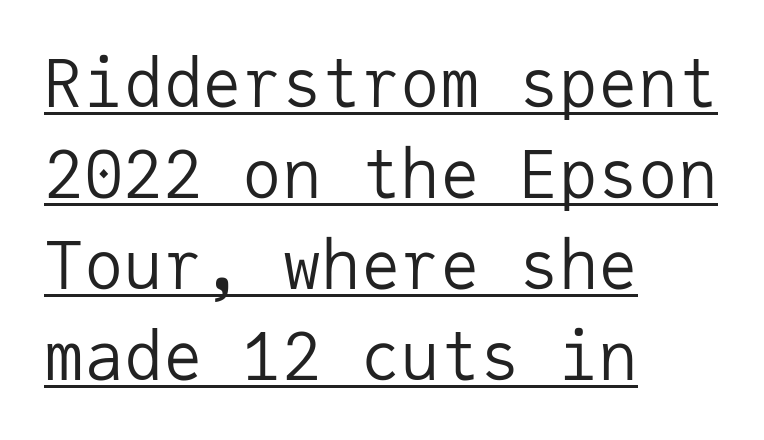
The image shows 66 px regular-weight sans-serif type, upright, monospaced; set left-aligned, normal line spacing (1.38x), normal letter spacing, underlined; low stroke contrast and a medium x-height.
